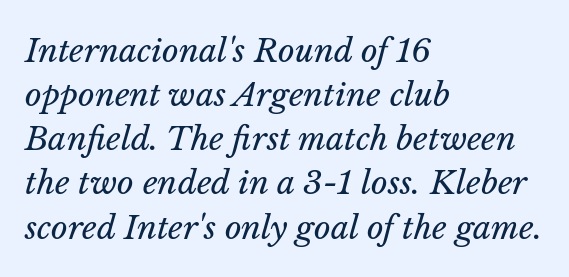
The image shows 32 px regular-weight type, italic (leaning right); set left-aligned, normal line spacing (1.38x), normal letter spacing, not underlined; low stroke contrast and a medium x-height.
